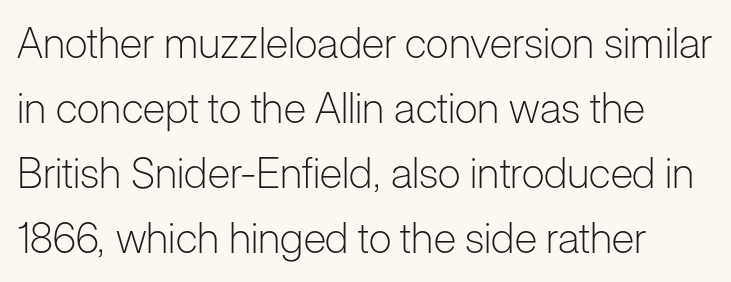
Q: Is the text bold? A: No.
Q: Is the text italic (slanted)? A: No, it is upright.
Q: Is the typeface a serif or a sans-serif typeface? A: Sans-serif.
Q: Is the text underlined? A: No.
Q: Is the spacing between letters normal or unusually wide? A: Normal.
Q: Is the spacing between lines tight, normal or loose? A: Normal.
Q: Width (condensed, normal, or wide)? A: Normal.
Q: Stroke contrast? A: Low.
Q: x-height? A: Medium.
Q: Monospaced? A: No.
